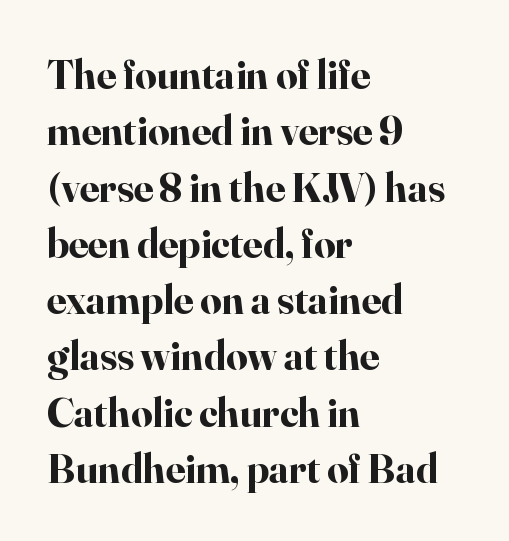
The image shows 42 px bold serif type, upright; set left-aligned, normal line spacing (1.34x), normal letter spacing, not underlined; high stroke contrast and a small x-height.
